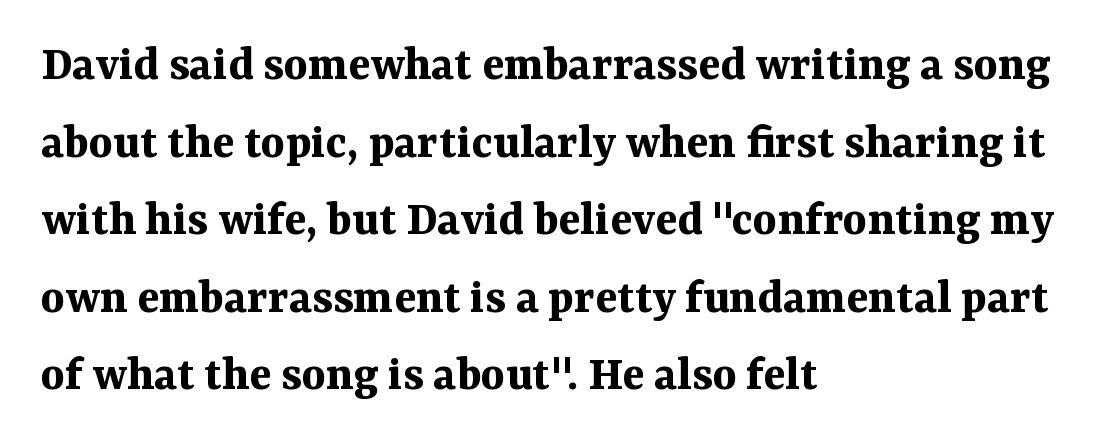
The image shows 51 px bold serif type, upright; set left-aligned, normal line spacing (1.52x), normal letter spacing, not underlined; medium stroke contrast and a medium x-height.
